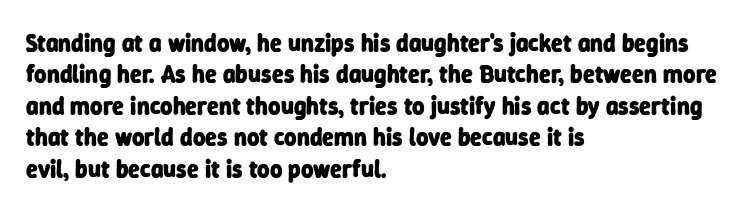
{"bold": "yes", "underline": "no", "align": "left", "line_spacing": "normal", "line_spacing_ratio": 1.31, "letter_spacing": "normal", "letter_spacing_em": 0.0, "glyph_px": 24}
